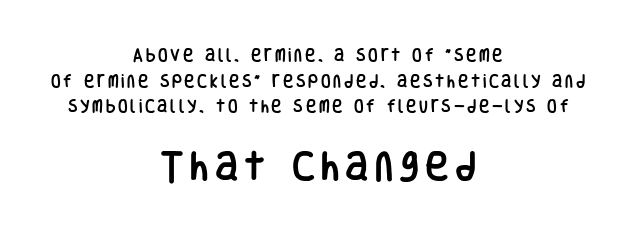
Compare the two chunks: the lower has the greater cap height. A centered setting, common on invitations and titles, is used for this passage. The rendering uses natural spacing where letterforms have individual widths. Ordinary non-slanted type is in use. Nothing sits at the stroke ends, so this counts as sans-serif.
